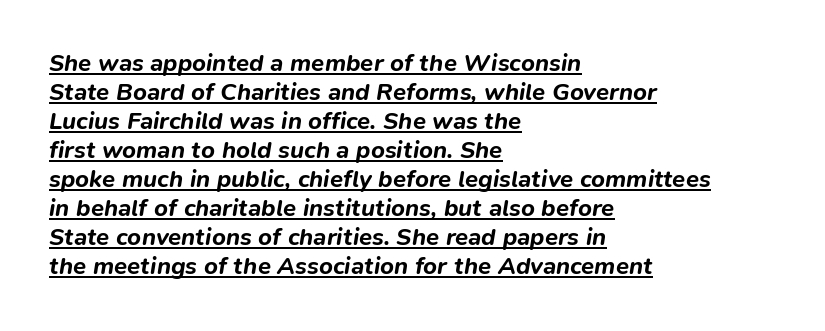
{"italic": "yes", "lean": "right", "slant_degrees": 9, "bold": "yes", "underline": "yes", "align": "left", "line_spacing_ratio": 1.21, "letter_spacing": "normal", "letter_spacing_em": 0.0, "glyph_px": 24}
